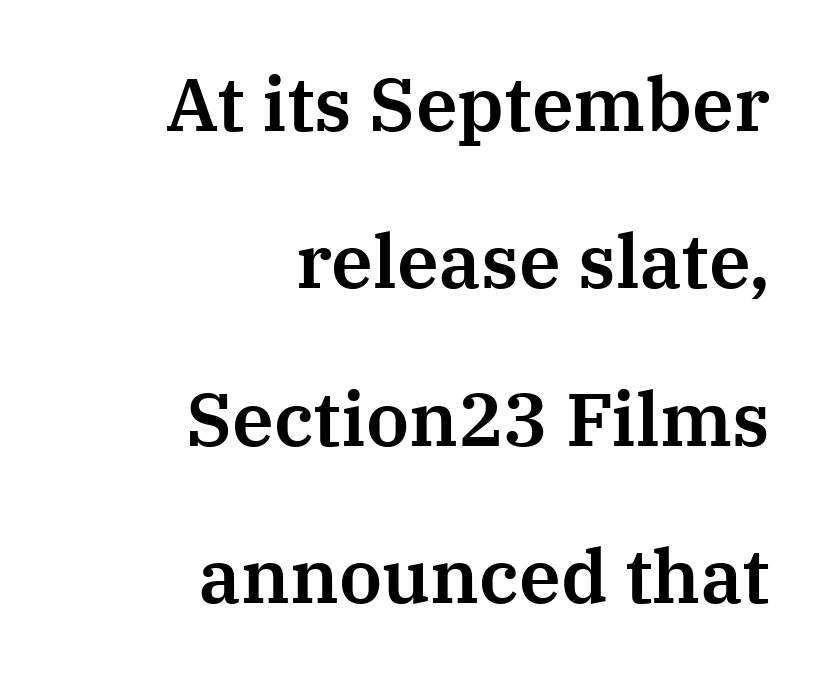
{"serif": "yes", "italic": "no", "width": "normal", "stroke_contrast": "medium", "x_height": "medium", "monospaced": "no", "underline": "no", "align": "right", "line_spacing": "loose", "line_spacing_ratio": 2.1, "letter_spacing": "normal", "letter_spacing_em": 0.0, "glyph_px": 75}
